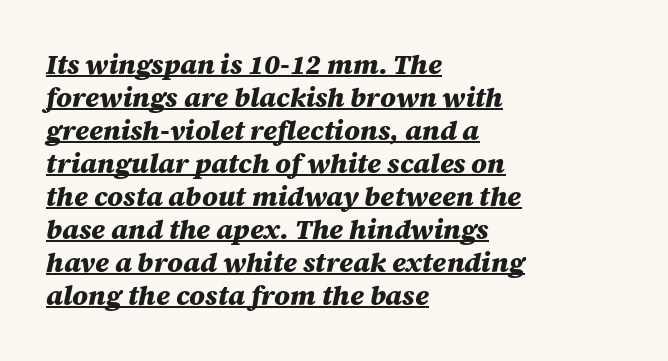
A dark, heavy texture on the line: the type is bold. Casual observation: everything's shoved over to the left. You can see a thin bar hugging the bottom of the glyphs. The rendering keeps characters at their native spacing. The whole block is typeset with a tilt.
